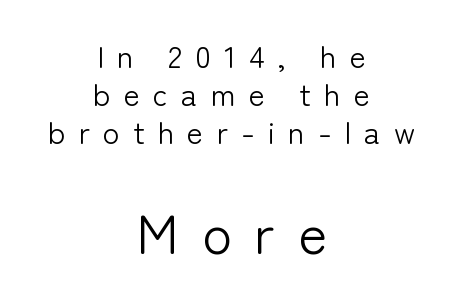
The image shows 55 px light sans-serif type, upright; set centered, line spacing 1.23x, unusually wide letter spacing (+0.42 em), not underlined; the second (bottom) block is 1.77x larger; low stroke contrast and a medium x-height.
